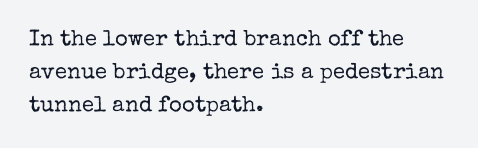
The image shows 22 px text type, upright; set left-aligned, normal line spacing (1.51x), normal letter spacing, not underlined.
